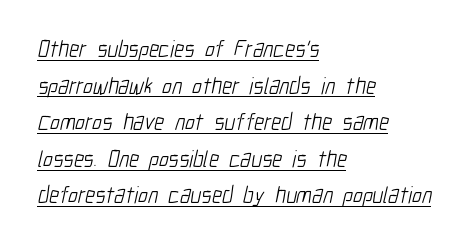
Q: Is the text bold? A: No.
Q: Is the text underlined? A: Yes.
Q: How is the paragraph aligned? A: Left-aligned.
Q: Is the spacing between letters normal or unusually wide? A: Normal.
Q: Is the spacing between lines tight, normal or loose? A: Normal.
